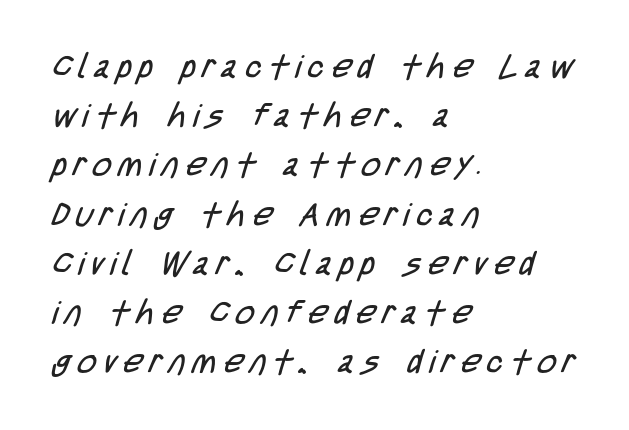
The image shows 33 px regular-weight, condensed sans-serif type; set left-aligned, normal line spacing (1.49x), unusually wide letter spacing (+0.21 em), not underlined; low stroke contrast and a large x-height.
